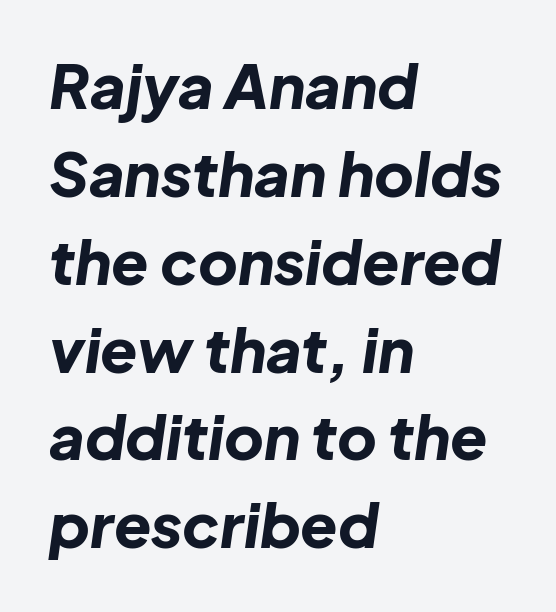
The image shows 61 px bold type, italic (leaning right); set left-aligned, normal line spacing (1.44x), normal letter spacing, not underlined; low stroke contrast and a medium x-height.
